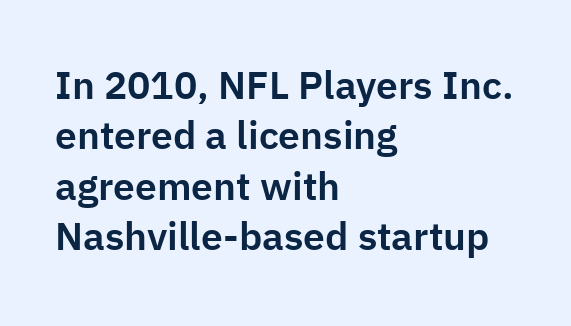
The image shows 39 px sans-serif type, upright; set left-aligned, normal line spacing (1.29x), normal letter spacing, not underlined; low stroke contrast and a medium x-height.
